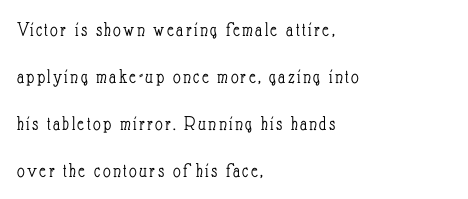
Underline: absent. Leftover space on each line is placed entirely after the last word. Summary of vertical rhythm: relaxed, with wide interline spacing. Compared with a typical body face, this is equally light or lighter still. Designer's note — italics off, roman on.
